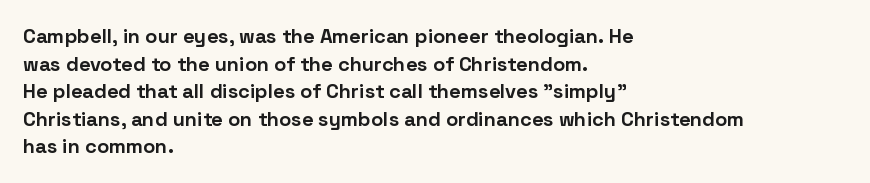
Q: Is the text bold? A: Yes.
Q: Is the text italic (slanted)? A: No, it is upright.
Q: Is the text underlined? A: No.
Q: How is the paragraph aligned? A: Left-aligned.
Q: Is the spacing between letters normal or unusually wide? A: Normal.
Q: Is the spacing between lines tight, normal or loose? A: Normal.
